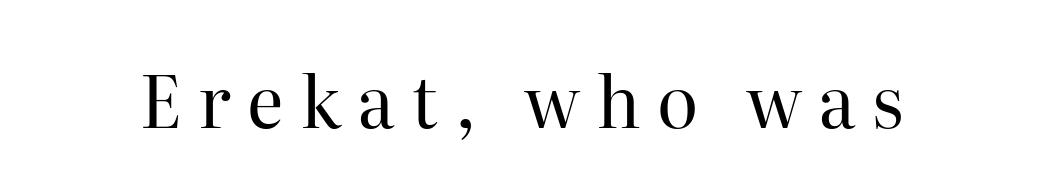
Q: Is the text bold? A: No.
Q: Is the text italic (slanted)? A: No, it is upright.
Q: Is the typeface a serif or a sans-serif typeface? A: Serif.
Q: Is the text underlined? A: No.
Q: Is the spacing between letters normal or unusually wide? A: Unusually wide.
Q: Width (condensed, normal, or wide)? A: Normal.
Q: Stroke contrast? A: High.
Q: x-height? A: Medium.
Q: Monospaced? A: No.
